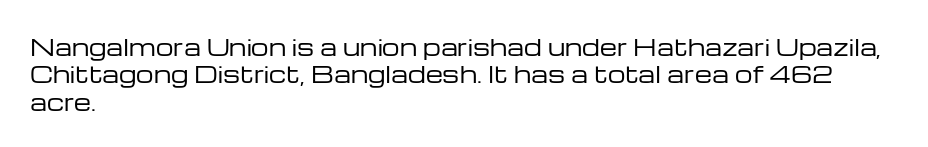
Counters stay open thanks to moderate or lighter strokes. All the whitespace from short lines collects on the right. Normally led — the rows are evenly, conventionally spaced. The glyphs are unaccompanied by any horizontal stroke below them.
